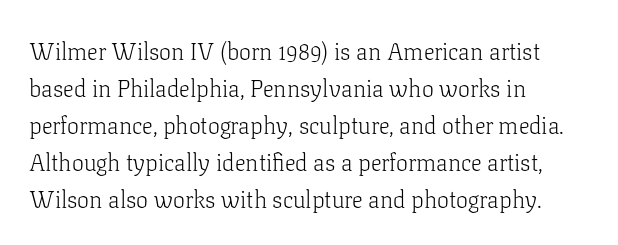
Q: Is the text bold? A: No.
Q: Is the text italic (slanted)? A: No, it is upright.
Q: Is the text underlined? A: No.
Q: How is the paragraph aligned? A: Left-aligned.
Q: Is the spacing between letters normal or unusually wide? A: Normal.
Q: Is the spacing between lines tight, normal or loose? A: Normal.
